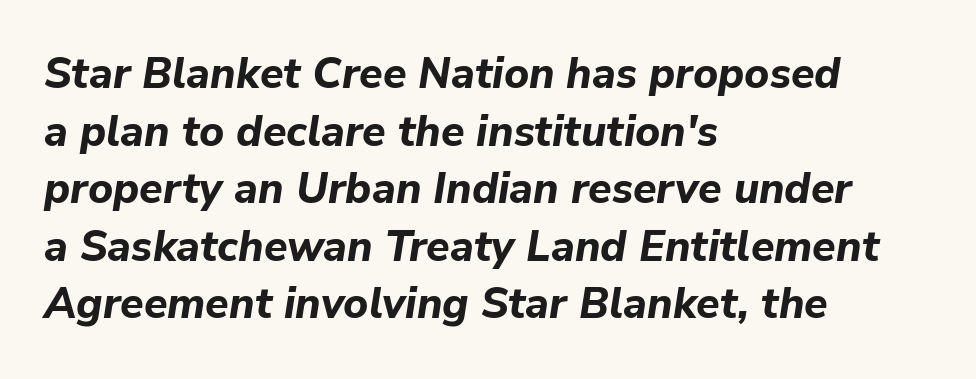
{"italic": "yes", "lean": "right", "slant_degrees": 9, "bold": "yes", "weight": "bold", "width": "normal", "stroke_contrast": "low", "x_height": "medium", "monospaced": "no", "underline": "no", "align": "left", "line_spacing": "normal", "line_spacing_ratio": 1.34, "letter_spacing": "normal", "letter_spacing_em": 0.0, "glyph_px": 43}
